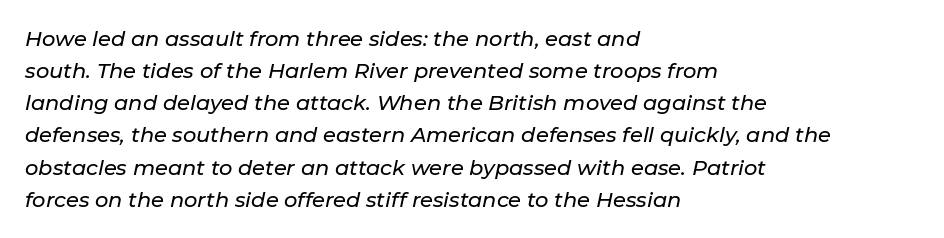
In terms of posture, this sample is oblique. Is the block centered? No — it sits flush against the left margin. Honestly, the row spacing looks completely unremarkable. Inter-character spacing is left at the font's built-in metrics. Each row of text sits above clean, open space.
